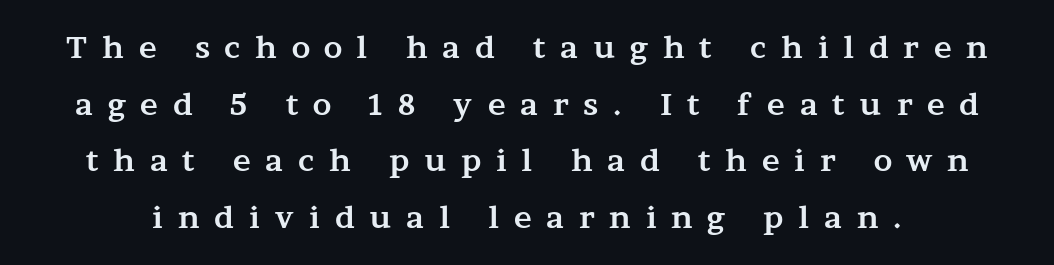
Emphasis by weight is at full strength: bold. Spacing verdict: proportional, widths tailored to each character. Short note: letters widely spaced. Is this a sans? No — the strokes have serifs. Posture: vertical. Unmarked baselines from the first word to the last.
